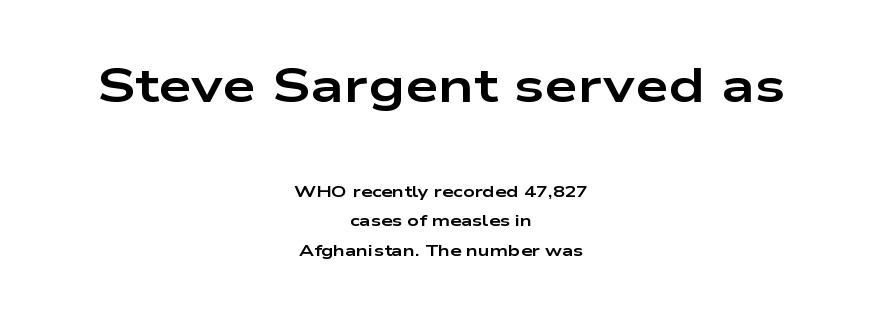
{"serif": "no", "italic": "no", "bold": "yes", "weight": "bold", "width": "wide", "stroke_contrast": "low", "x_height": "medium", "monospaced": "no", "underline": "no", "align": "center", "line_spacing_ratio": 1.84, "letter_spacing": "normal", "letter_spacing_em": 0.0, "larger_block": "first", "size_ratio": 3.0, "glyph_px": 48}
